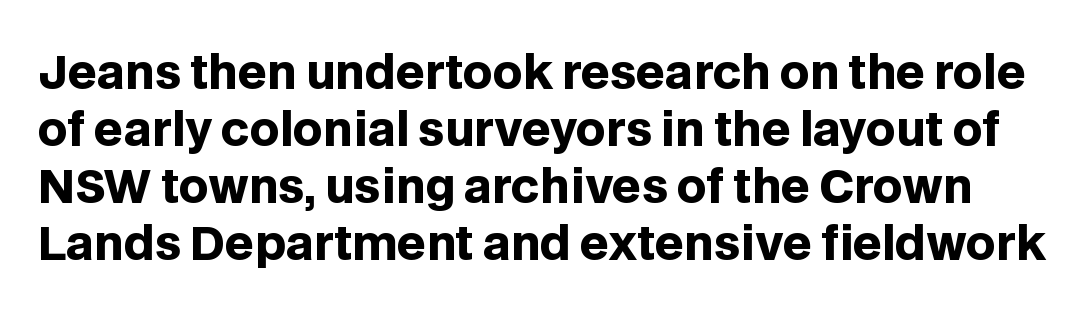
Each row of text sits above clean, open space. Spacing between characters is what you'd get straight out of the box. Type style note: lacks serifs. Strong, thick strokes mark this as bold type.
